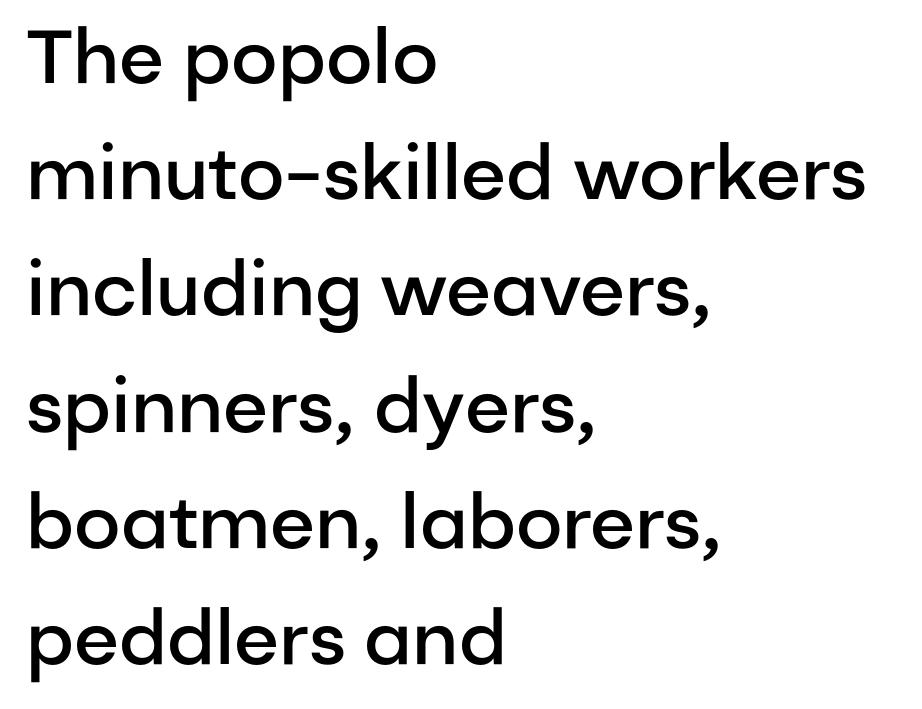
Q: Is the text bold? A: Semi-bold.
Q: Is the text italic (slanted)? A: No, it is upright.
Q: Is the typeface a serif or a sans-serif typeface? A: Sans-serif.
Q: Is the text underlined? A: No.
Q: How is the paragraph aligned? A: Left-aligned.
Q: Is the spacing between letters normal or unusually wide? A: Normal.
Q: Is the spacing between lines tight, normal or loose? A: Normal.
Q: Width (condensed, normal, or wide)? A: Normal.
Q: Stroke contrast? A: Low.
Q: x-height? A: Medium.
Q: Monospaced? A: No.
